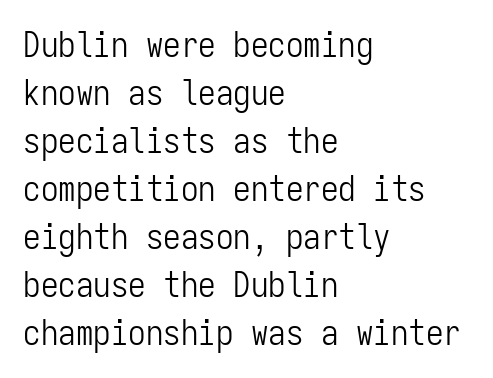
Q: Is the text bold? A: No.
Q: Is the text italic (slanted)? A: No, it is upright.
Q: Is the typeface a serif or a sans-serif typeface? A: Sans-serif.
Q: Is the text underlined? A: No.
Q: How is the paragraph aligned? A: Left-aligned.
Q: Is the spacing between letters normal or unusually wide? A: Normal.
Q: Is the spacing between lines tight, normal or loose? A: Normal.
Q: Width (condensed, normal, or wide)? A: Condensed.
Q: Stroke contrast? A: Low.
Q: x-height? A: Medium.
Q: Monospaced? A: Yes.
